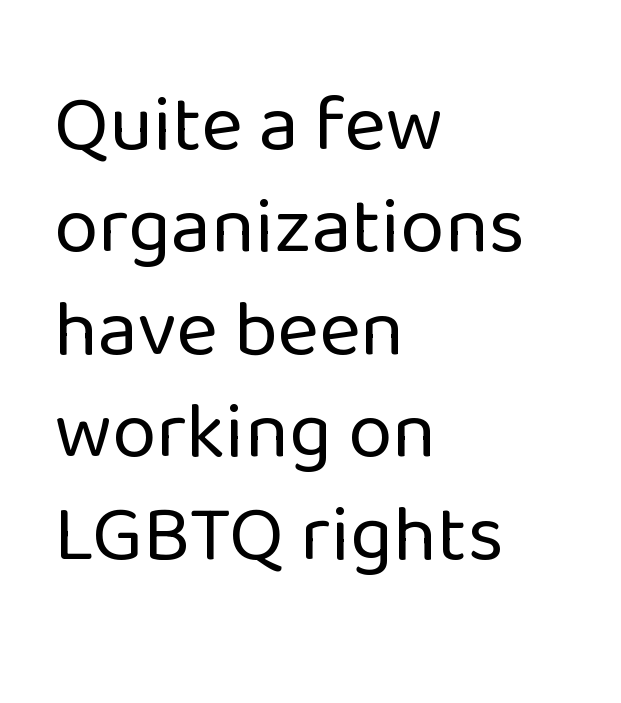
{"serif": "no", "italic": "no", "bold": "no", "weight": "regular", "width": "normal", "stroke_contrast": "low", "x_height": "medium", "monospaced": "no", "underline": "no", "align": "left", "line_spacing": "normal", "line_spacing_ratio": 1.28, "letter_spacing": "normal", "letter_spacing_em": 0.0, "glyph_px": 80}
